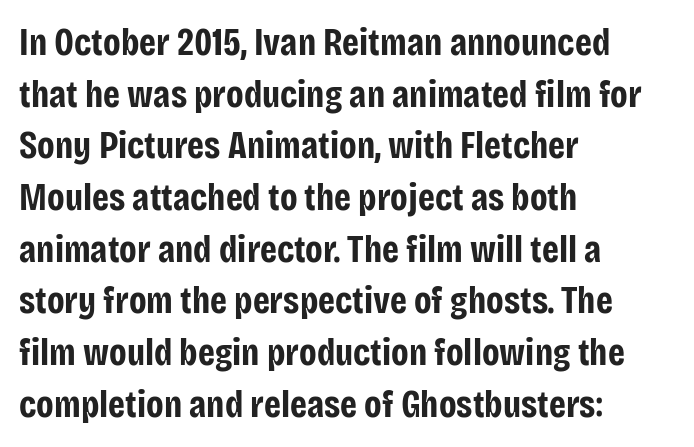
The image shows 38 px bold, condensed sans-serif type, upright; set left-aligned, normal line spacing (1.36x), normal letter spacing, not underlined; low stroke contrast and a large x-height.
